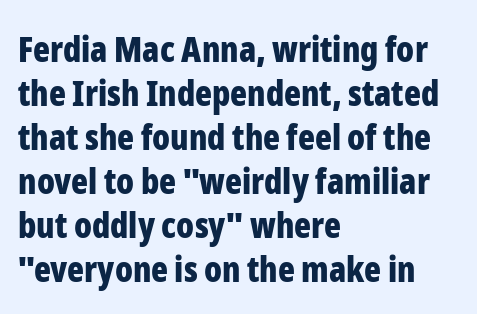
The image shows 35 px bold, condensed sans-serif type, upright; set left-aligned, normal line spacing (1.26x), normal letter spacing, not underlined; low stroke contrast and a medium x-height.
